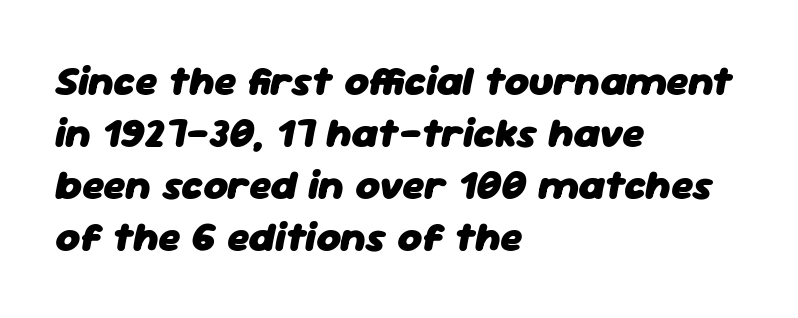
Weight: bold. Left-aligned paragraph, ragged on the right. The passage shown is typed in a proportional face where columns would drift. Words float on clear page, feet unadorned. This sample uses an oblique cut, with every glyph tilted off the vertical. Is the letter spacing exaggerated? No — it looks like the ordinary default.
